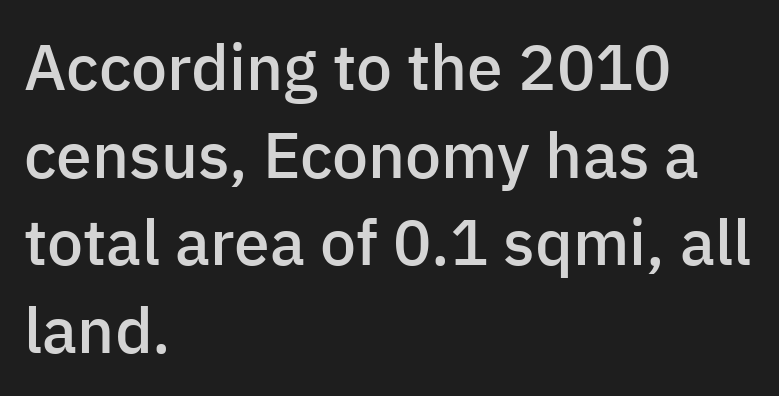
Each line starts at the same left margin while the right side varies. Regarding serifs, this sample does without them. This sample has the flowing, uneven cadence of proportional lettering. Nothing unusual about the tracking: characters are spaced as the font intends. Characters remain perfectly vertical along every line. This sample keeps an unexceptional amount of space between lines.
